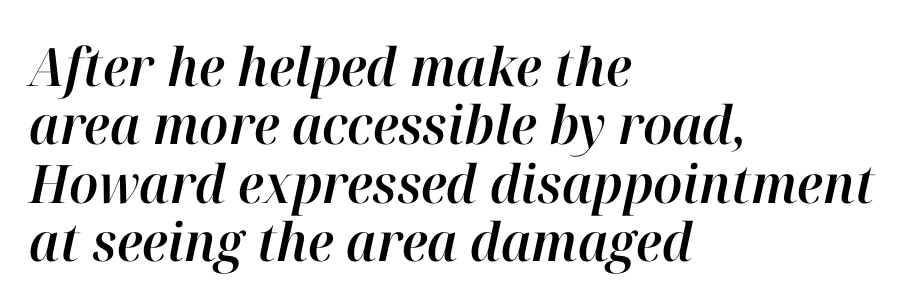
The image shows 53 px text type, italic (leaning right); set left-aligned, tight line spacing (1.1x), normal letter spacing, not underlined; high stroke contrast and a medium x-height.
